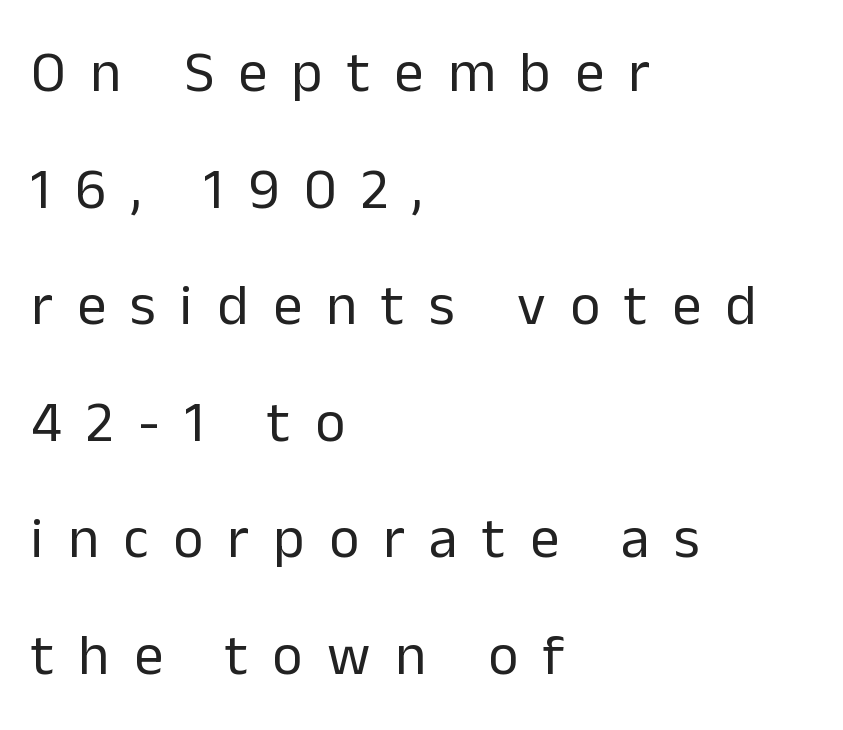
Q: Is the text bold? A: No.
Q: Is the text italic (slanted)? A: No, it is upright.
Q: Is the typeface a serif or a sans-serif typeface? A: Sans-serif.
Q: Is the text underlined? A: No.
Q: How is the paragraph aligned? A: Left-aligned.
Q: Is the spacing between letters normal or unusually wide? A: Unusually wide.
Q: Is the spacing between lines tight, normal or loose? A: Loose.
Q: Width (condensed, normal, or wide)? A: Normal.
Q: Stroke contrast? A: Low.
Q: x-height? A: Medium.
Q: Monospaced? A: No.
